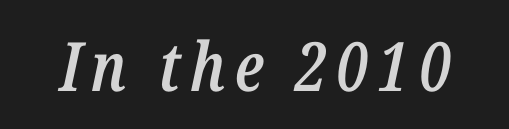
This sample uses an oblique cut, with every glyph tilted off the vertical. Here the designer chose a conventional face with non-uniform glyph widths. Emphasis by weight is partial: semibold. Descenders are the only things crossing below the line.
